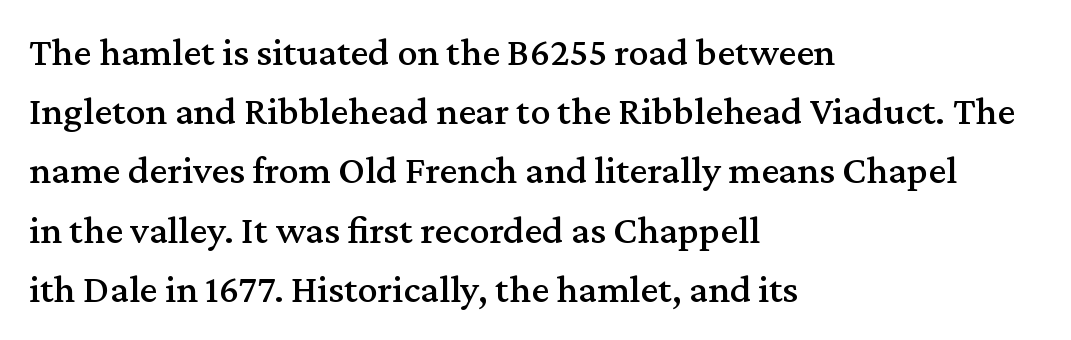
{"serif": "yes", "italic": "no", "width": "normal", "stroke_contrast": "medium", "x_height": "medium", "monospaced": "no", "underline": "no", "align": "left", "line_spacing": "normal", "line_spacing_ratio": 1.48, "letter_spacing": "normal", "letter_spacing_em": 0.0, "glyph_px": 40}
